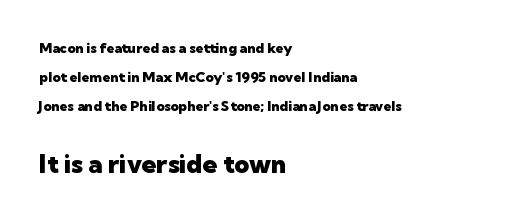
Leading is clearly above the norm, producing a sparse column. Visually, the bottom section dominates because its glyphs are scaled up. Notice how thick the strokes are: this is what a full bold looks like. Descenders are the only things crossing below the line.
